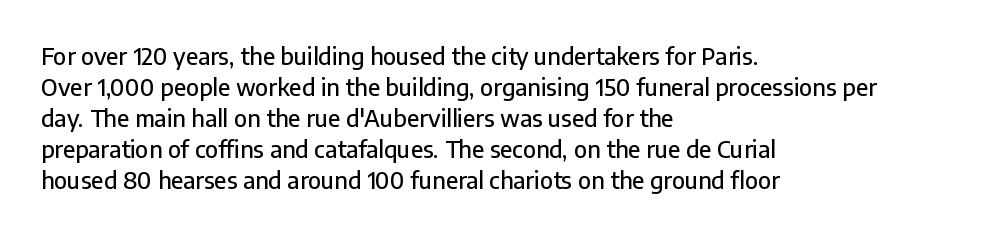
Q: Is the text italic (slanted)? A: No, it is upright.
Q: Is the text underlined? A: No.
Q: How is the paragraph aligned? A: Left-aligned.
Q: Is the spacing between letters normal or unusually wide? A: Normal.
Q: Is the spacing between lines tight, normal or loose? A: Normal.
